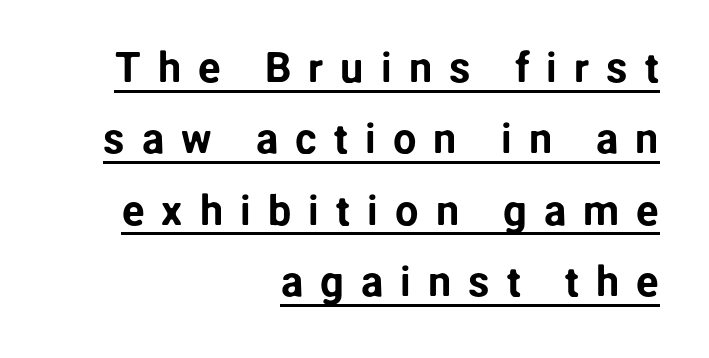
The image shows 42 px sans-serif type, upright; set right-aligned, normal line spacing (1.7x), unusually wide letter spacing (+0.4 em), underlined; low stroke contrast and a medium x-height.
